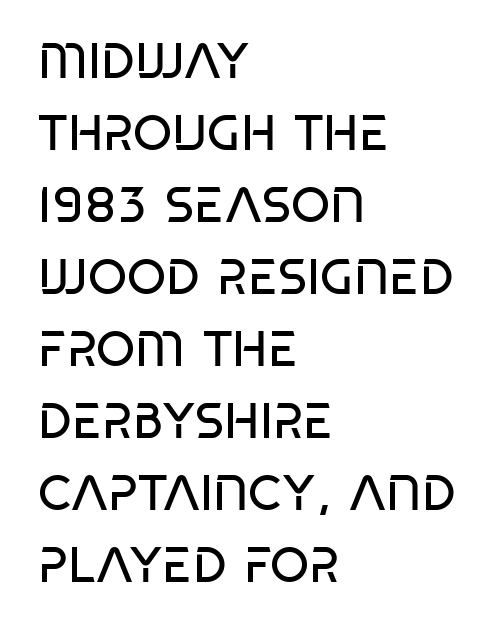
The image shows 50 px regular-weight, condensed sans-serif type; set left-aligned, normal line spacing (1.44x), normal letter spacing, not underlined; low stroke contrast and a large x-height.
